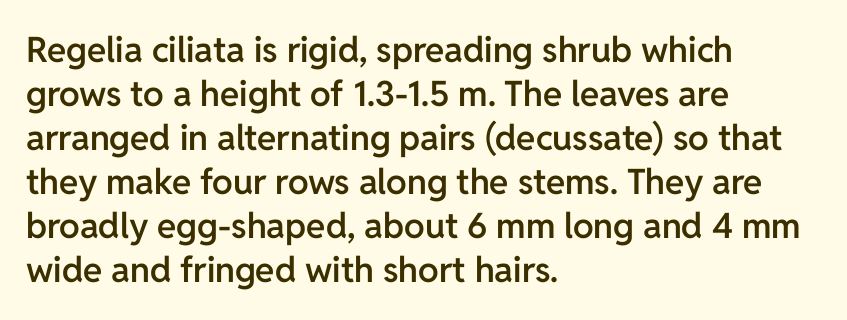
The face used here is a semibold: visibly heavier than regular, lighter than bold. Vertical strokes here are truly vertical. The rendering shows plain stroke endings on the letterforms — a sans-serif design. Regarding leading, the lines here are spaced in the standard way. The face used here is proportionally spaced, like ordinary book or web type.
